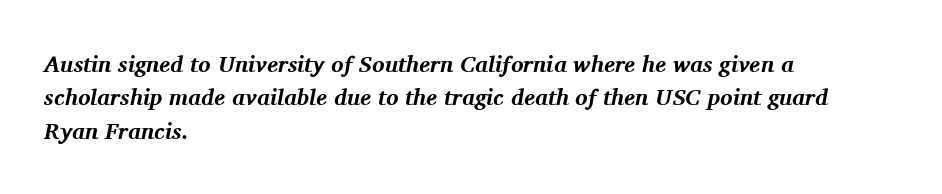
{"italic": "yes", "lean": "right", "slant_degrees": 11, "bold": "yes", "underline": "no", "align": "left", "line_spacing": "normal", "line_spacing_ratio": 1.45, "letter_spacing": "normal", "letter_spacing_em": 0.0, "glyph_px": 23}
